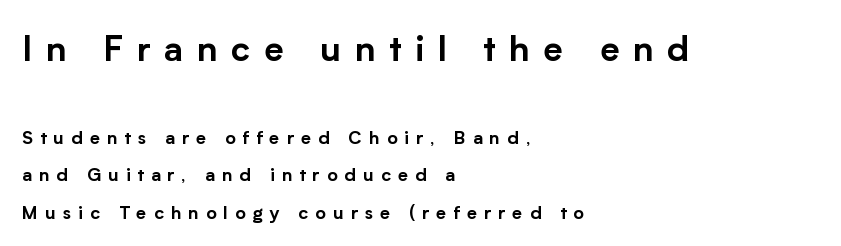
The letters stand upright; this is a roman face. The specimen omits any rule beneath the text block's lines. Examine the stroke ends and you'll find no serifs. Caption: expanded tracking, letters set apart. Varying glyph widths throughout — classic text-font behaviour. Size hierarchy here favors the leading block over the trailing one.
